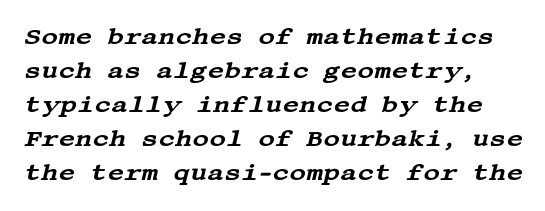
Regular leading. The gap between lines stays unmarked. Tall strokes in this sample are angled rather than plumb. Compared with typical body copy, the letter spacing here is the same.
